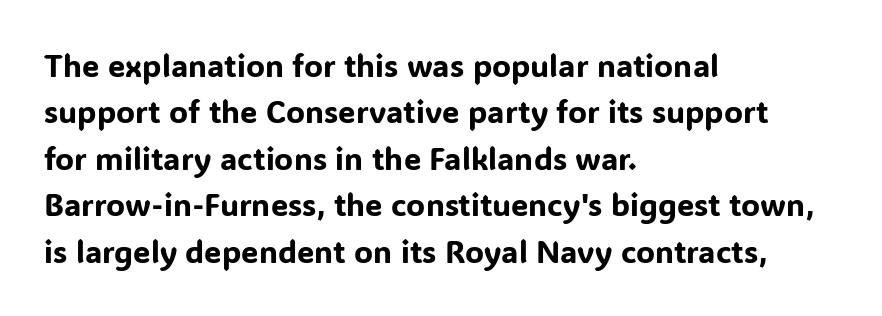
Q: Is the text italic (slanted)? A: No, it is upright.
Q: Is the typeface a serif or a sans-serif typeface? A: Sans-serif.
Q: Is the text underlined? A: No.
Q: How is the paragraph aligned? A: Left-aligned.
Q: Is the spacing between letters normal or unusually wide? A: Normal.
Q: Is the spacing between lines tight, normal or loose? A: Normal.
Q: Width (condensed, normal, or wide)? A: Normal.
Q: Stroke contrast? A: Low.
Q: x-height? A: Medium.
Q: Monospaced? A: No.
